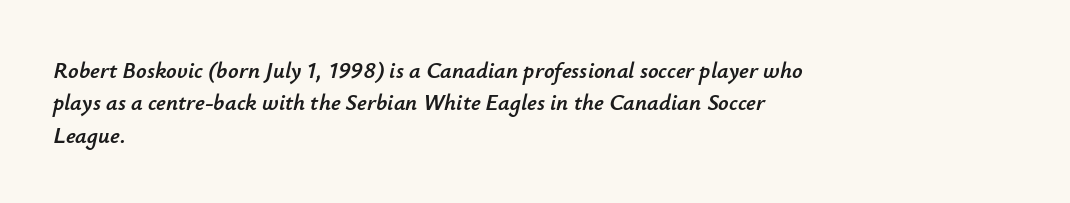
Q: Is the text italic (slanted)? A: Yes, it leans right by about 12 degrees.
Q: Is the text underlined? A: No.
Q: How is the paragraph aligned? A: Left-aligned.
Q: Is the spacing between letters normal or unusually wide? A: Normal.
Q: Is the spacing between lines tight, normal or loose? A: Normal.
